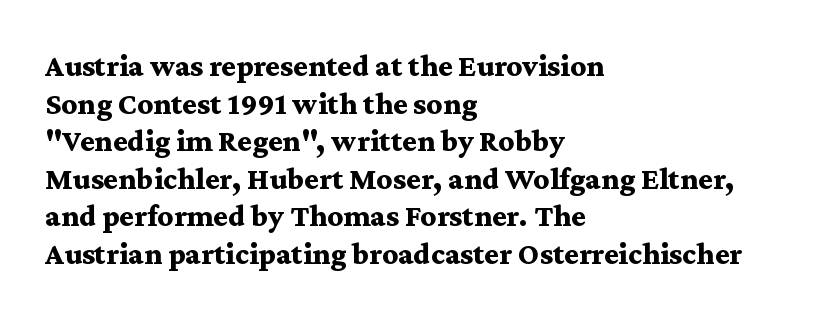
Characters follow at the spacing the type designer built in. The rendering anchors every line to the left-hand side. Each glyph is drawn with heavy, bold strokes. Letters rest on an invisible, unmarked baseline. The text was rendered using a seriffed face with decorative stroke endings.
